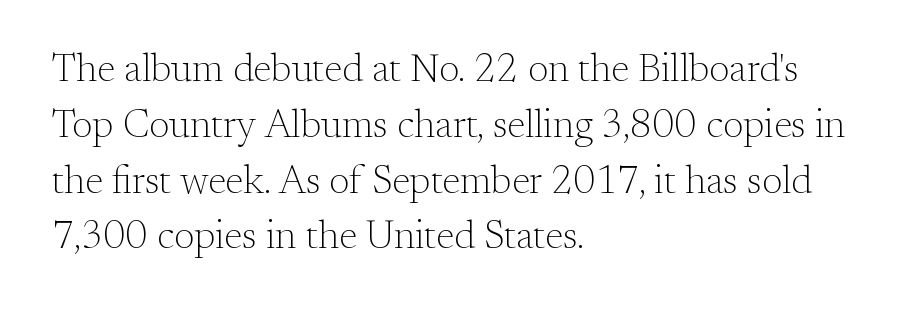
Q: Is the text bold? A: No.
Q: Is the text italic (slanted)? A: No, it is upright.
Q: Is the typeface a serif or a sans-serif typeface? A: Serif.
Q: Is the text underlined? A: No.
Q: How is the paragraph aligned? A: Left-aligned.
Q: Is the spacing between letters normal or unusually wide? A: Normal.
Q: Is the spacing between lines tight, normal or loose? A: Normal.
Q: Width (condensed, normal, or wide)? A: Normal.
Q: Stroke contrast? A: Medium.
Q: x-height? A: Small.
Q: Monospaced? A: No.
